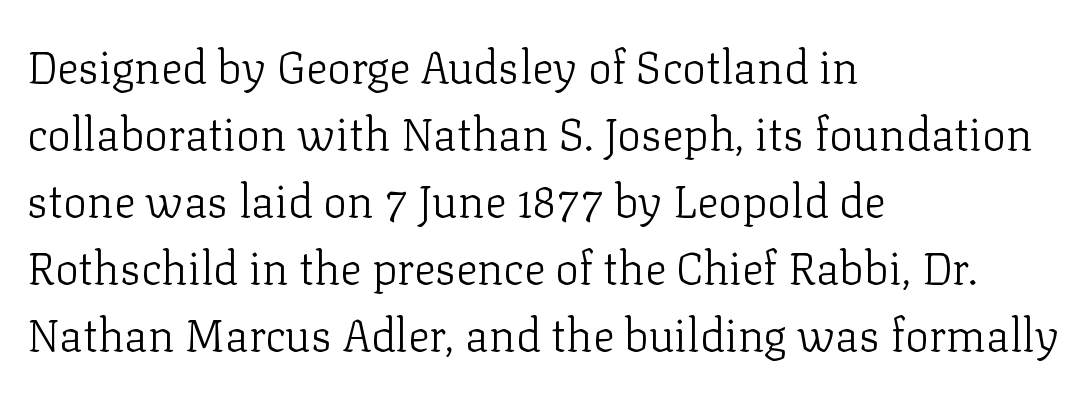
Q: Is the text bold? A: No.
Q: Is the text italic (slanted)? A: No, it is upright.
Q: Is the typeface a serif or a sans-serif typeface? A: Serif.
Q: Is the text underlined? A: No.
Q: How is the paragraph aligned? A: Left-aligned.
Q: Is the spacing between letters normal or unusually wide? A: Normal.
Q: Is the spacing between lines tight, normal or loose? A: Normal.
Q: Width (condensed, normal, or wide)? A: Normal.
Q: Stroke contrast? A: Low.
Q: x-height? A: Medium.
Q: Monospaced? A: No.
